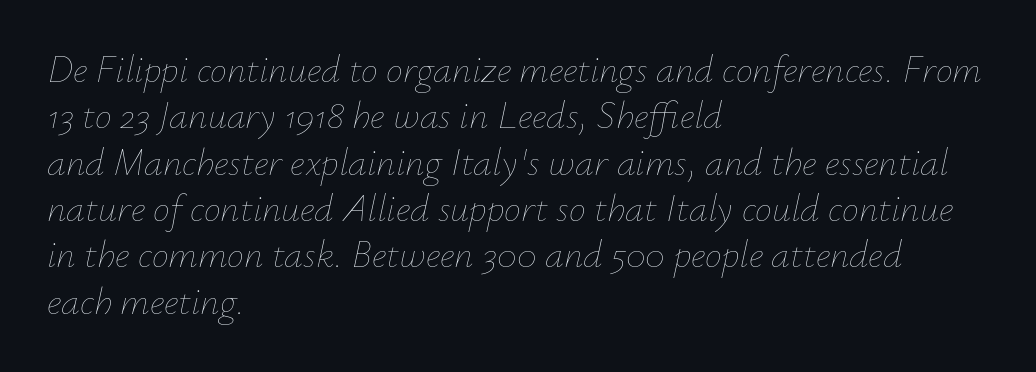
{"italic": "yes", "lean": "right", "slant_degrees": 12, "bold": "no", "weight": "thin", "width": "normal", "stroke_contrast": "low", "x_height": "small", "monospaced": "no", "underline": "no", "align": "left", "line_spacing_ratio": 1.22, "letter_spacing": "normal", "letter_spacing_em": 0.0, "glyph_px": 38}
